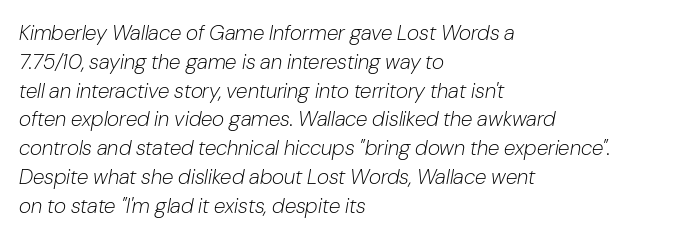
Q: Is the text bold? A: No.
Q: Is the text italic (slanted)? A: Yes, it leans right by about 10 degrees.
Q: Is the text underlined? A: No.
Q: How is the paragraph aligned? A: Left-aligned.
Q: Is the spacing between letters normal or unusually wide? A: Normal.
Q: Is the spacing between lines tight, normal or loose? A: Normal.
